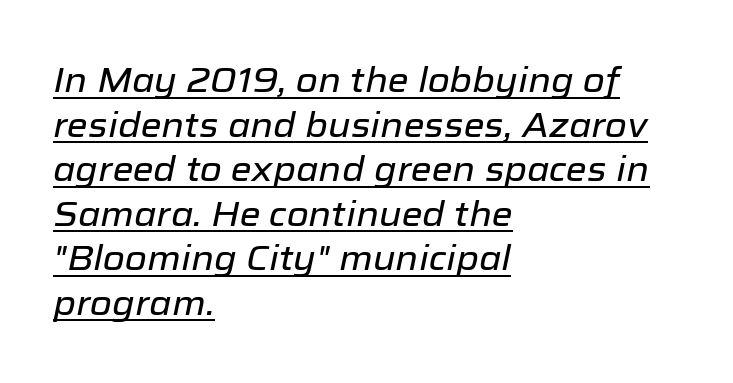
{"italic": "yes", "lean": "right", "slant_degrees": 12, "width": "normal", "stroke_contrast": "low", "x_height": "medium", "monospaced": "no", "underline": "yes", "align": "left", "line_spacing": "normal", "line_spacing_ratio": 1.31, "letter_spacing": "normal", "letter_spacing_em": 0.0, "glyph_px": 34}
